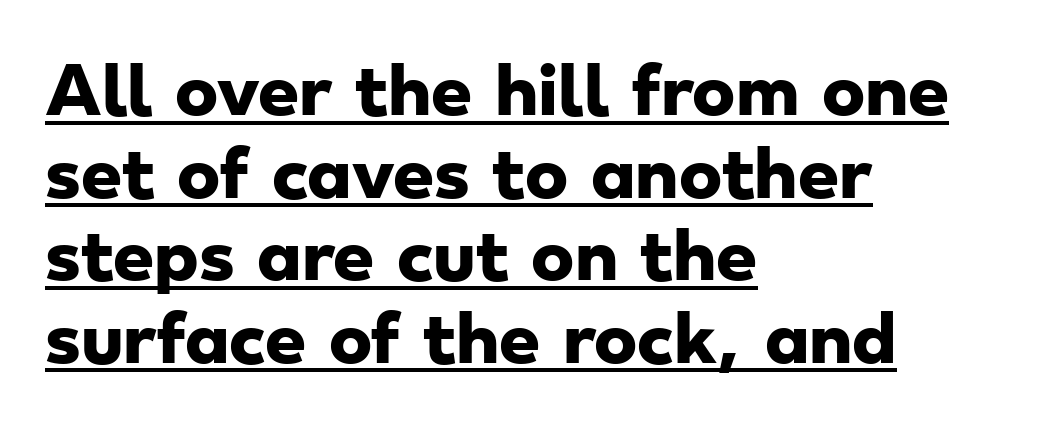
Q: Is the text bold? A: Yes.
Q: Is the typeface a serif or a sans-serif typeface? A: Sans-serif.
Q: Is the text underlined? A: Yes.
Q: How is the paragraph aligned? A: Left-aligned.
Q: Is the spacing between letters normal or unusually wide? A: Normal.
Q: Is the spacing between lines tight, normal or loose? A: Normal.
Q: Width (condensed, normal, or wide)? A: Wide.
Q: Stroke contrast? A: Low.
Q: x-height? A: Small.
Q: Monospaced? A: No.
